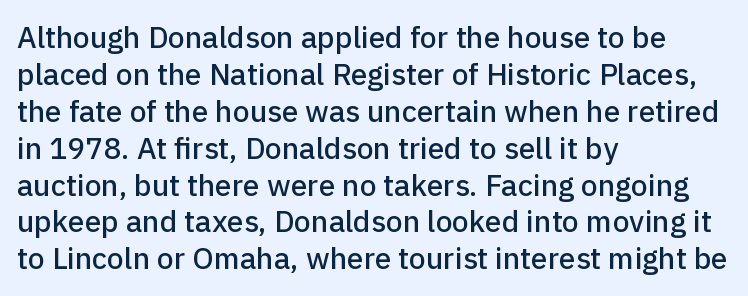
Q: Is the text italic (slanted)? A: No, it is upright.
Q: Is the typeface a serif or a sans-serif typeface? A: Sans-serif.
Q: Is the text underlined? A: No.
Q: How is the paragraph aligned? A: Left-aligned.
Q: Is the spacing between letters normal or unusually wide? A: Normal.
Q: Width (condensed, normal, or wide)? A: Normal.
Q: Stroke contrast? A: Low.
Q: x-height? A: Medium.
Q: Monospaced? A: No.
